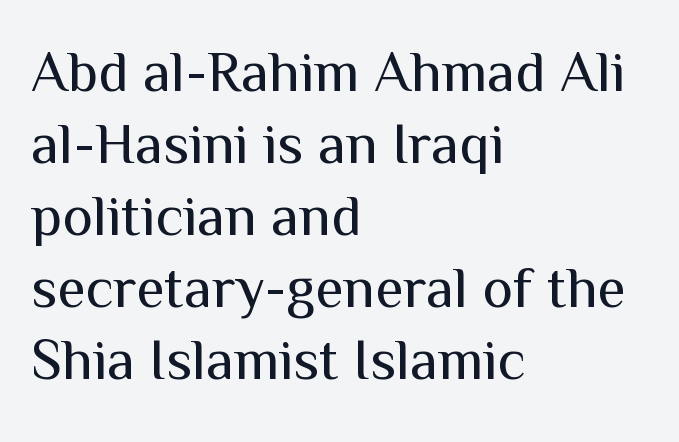
{"serif": "no", "italic": "no", "bold": "no", "weight": "regular", "width": "normal", "stroke_contrast": "medium", "x_height": "medium", "monospaced": "no", "underline": "no", "align": "left", "line_spacing_ratio": 1.24, "letter_spacing": "normal", "letter_spacing_em": 0.0, "glyph_px": 58}
